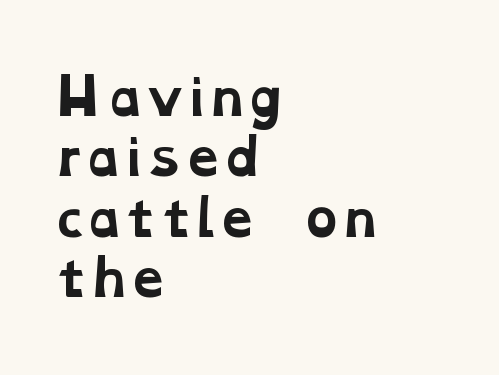
{"serif": "yes", "bold": "yes", "weight": "bold", "width": "wide", "stroke_contrast": "low", "x_height": "medium", "monospaced": "no", "underline": "no", "align": "left", "line_spacing_ratio": 1.23, "letter_spacing": "normal", "letter_spacing_em": 0.0, "glyph_px": 49}
